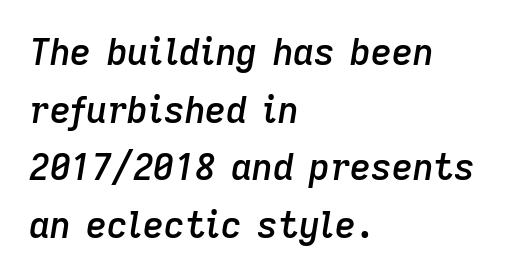
{"italic": "yes", "lean": "right", "slant_degrees": 9, "bold": "semi", "weight": "semibold", "width": "normal", "stroke_contrast": "low", "x_height": "medium", "monospaced": "no", "underline": "no", "align": "left", "line_spacing": "normal", "line_spacing_ratio": 1.6, "letter_spacing": "normal", "letter_spacing_em": 0.0, "glyph_px": 36}
